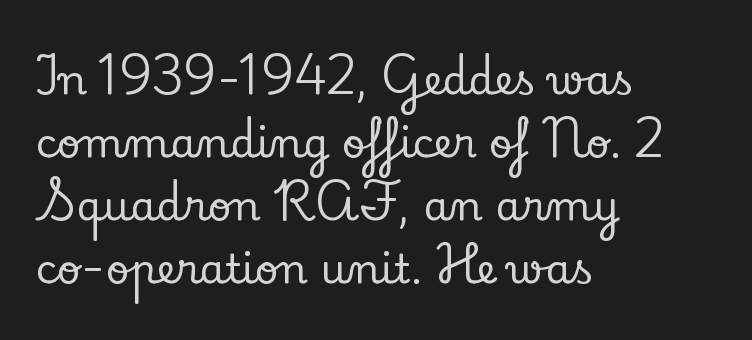
{"serif": "yes", "italic": "no", "width": "normal", "stroke_contrast": "low", "x_height": "small", "monospaced": "no", "underline": "no", "align": "left", "line_spacing": "normal", "line_spacing_ratio": 1.54, "letter_spacing": "normal", "letter_spacing_em": 0.0, "glyph_px": 41}
